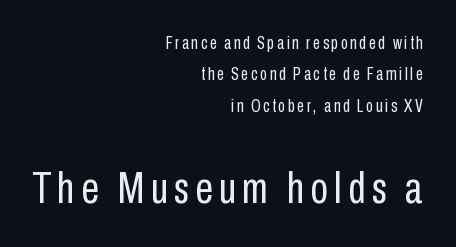
The typeface has the unassuming heft of standard copy or less. Is this a fixed-width face? No — the glyphs have proportional, varying widths. No word sits above an underline. In this sample the second text group is rendered at the bigger scale. The letters stand straight up with perfectly vertical stems.
